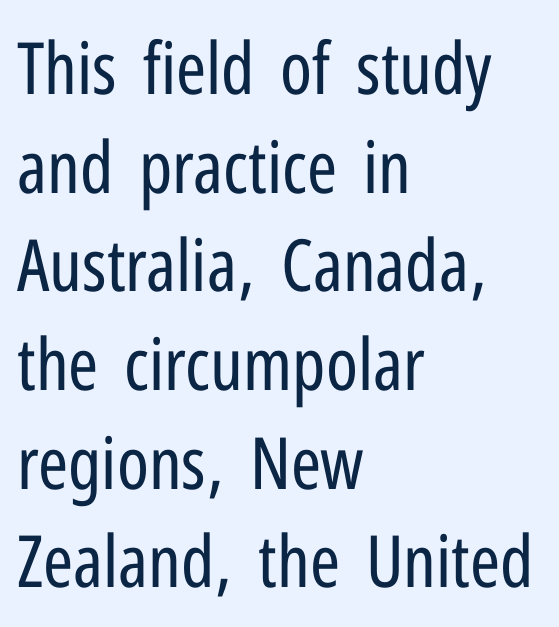
{"serif": "no", "italic": "no", "bold": "no", "weight": "regular", "width": "condensed", "stroke_contrast": "low", "x_height": "medium", "monospaced": "no", "underline": "no", "align": "left", "line_spacing": "normal", "line_spacing_ratio": 1.37, "letter_spacing": "normal", "letter_spacing_em": 0.0, "glyph_px": 72}
